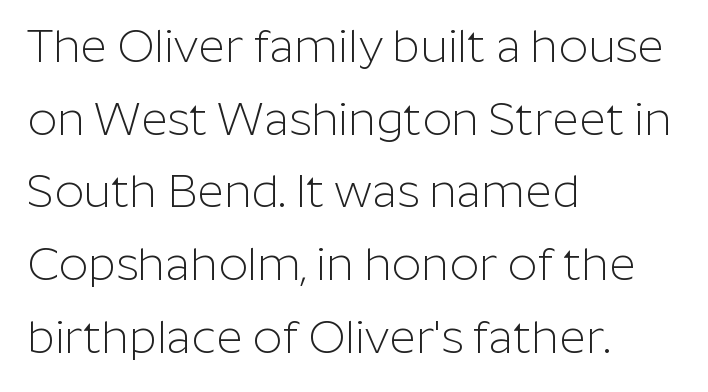
Regular leading. Left-aligned paragraph, ragged on the right. Between one letter and the next there's only the usual sliver of space. This is roman type, the default non-slanted kind.
